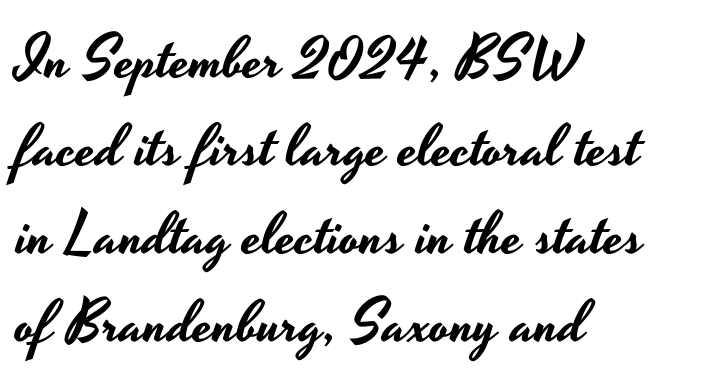
Q: Is the text italic (slanted)? A: Yes.
Q: Is the typeface a serif or a sans-serif typeface? A: Sans-serif.
Q: Is the text underlined? A: No.
Q: How is the paragraph aligned? A: Left-aligned.
Q: Is the spacing between letters normal or unusually wide? A: Normal.
Q: Is the spacing between lines tight, normal or loose? A: Normal.
Q: Width (condensed, normal, or wide)? A: Wide.
Q: Stroke contrast? A: Low.
Q: x-height? A: Small.
Q: Monospaced? A: No.
